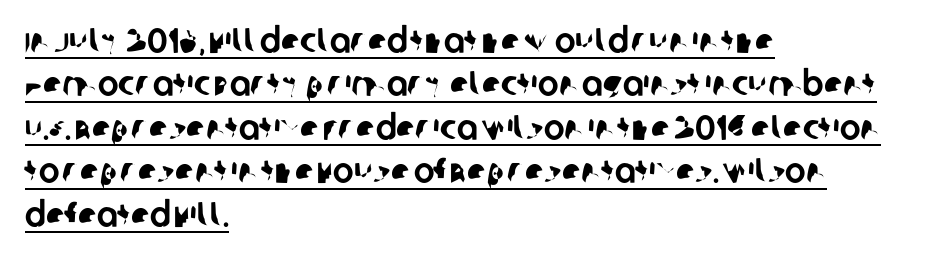
Is there an underline? Yes — a line sits under the letters. One-word summary of the alignment: left. The characters display no serif detailing; their extremities are plain. Spacing between characters is what you'd get straight out of the box. Character widths vary here, with narrow letters taking less room than wide ones.
